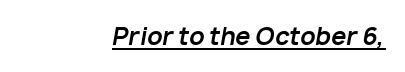
{"italic": "yes", "lean": "right", "slant_degrees": 10, "bold": "yes", "underline": "yes", "align": "right", "letter_spacing": "normal", "letter_spacing_em": 0.0, "glyph_px": 24}
